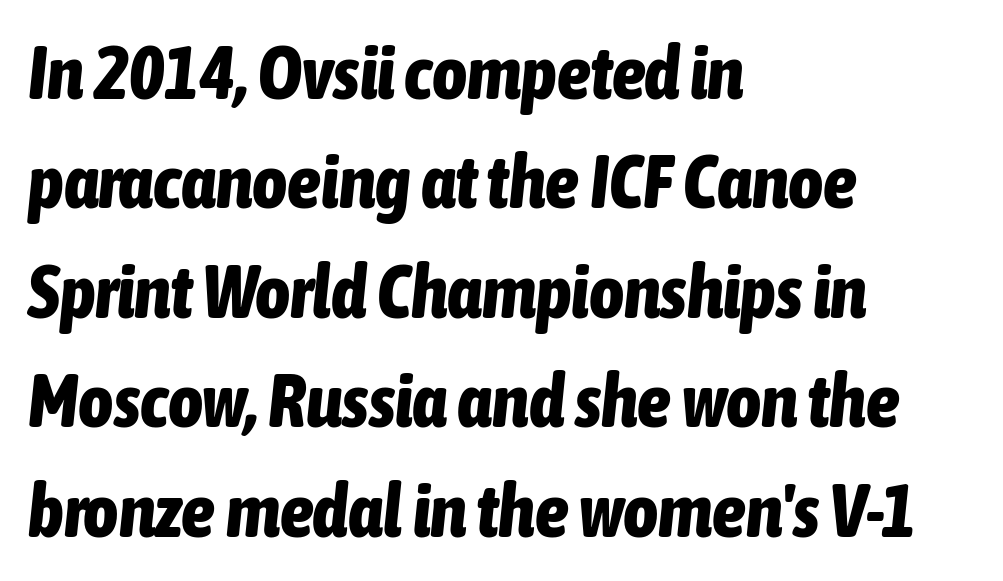
A typesetter would call this zero additional tracking. The words here are not underlined. Designer's note — italics engaged. The space between consecutive lines is moderate. Spacing verdict: proportional, widths tailored to each character. The rendering anchors every line to the left-hand side.
